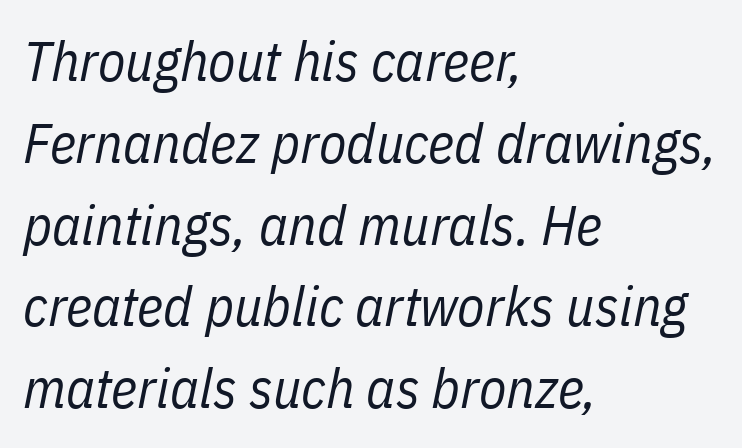
Q: Is the text bold? A: No.
Q: Is the text italic (slanted)? A: Yes, it leans right by about 11 degrees.
Q: Is the text underlined? A: No.
Q: How is the paragraph aligned? A: Left-aligned.
Q: Is the spacing between letters normal or unusually wide? A: Normal.
Q: Is the spacing between lines tight, normal or loose? A: Normal.
Q: Width (condensed, normal, or wide)? A: Condensed.
Q: Stroke contrast? A: Low.
Q: x-height? A: Medium.
Q: Monospaced? A: No.
